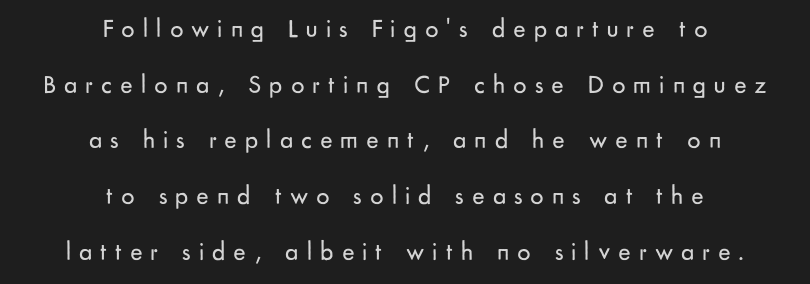
{"italic": "no", "bold": "no", "underline": "no", "align": "center", "line_spacing": "loose", "line_spacing_ratio": 2.14, "letter_spacing": "wide", "letter_spacing_em": 0.31, "glyph_px": 26}
